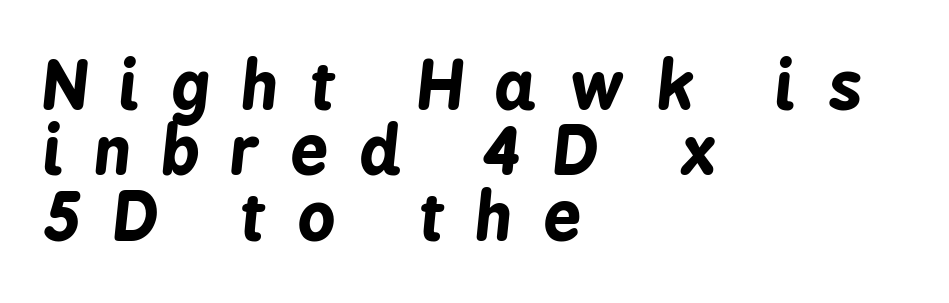
Emphasis-style slanted type is in use. Note the varied advance widths — an 'i' is clearly narrower than an 'm'. Is the type bold? Yes — the strokes are clearly thick and heavy. Short and long lines alike share a common starting point at left.
